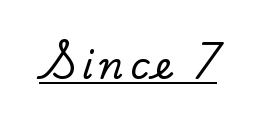
The image shows 37 px serif type; set underlined; low stroke contrast and a small x-height.
